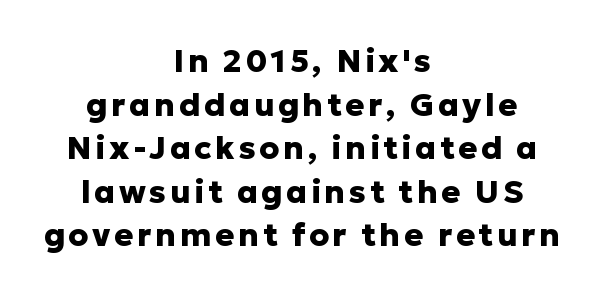
Q: Is the text bold? A: Yes.
Q: Is the text italic (slanted)? A: No, it is upright.
Q: Is the typeface a serif or a sans-serif typeface? A: Sans-serif.
Q: Is the text underlined? A: No.
Q: How is the paragraph aligned? A: Centered.
Q: Is the spacing between lines tight, normal or loose? A: Normal.
Q: Width (condensed, normal, or wide)? A: Normal.
Q: Stroke contrast? A: Low.
Q: x-height? A: Medium.
Q: Monospaced? A: No.
